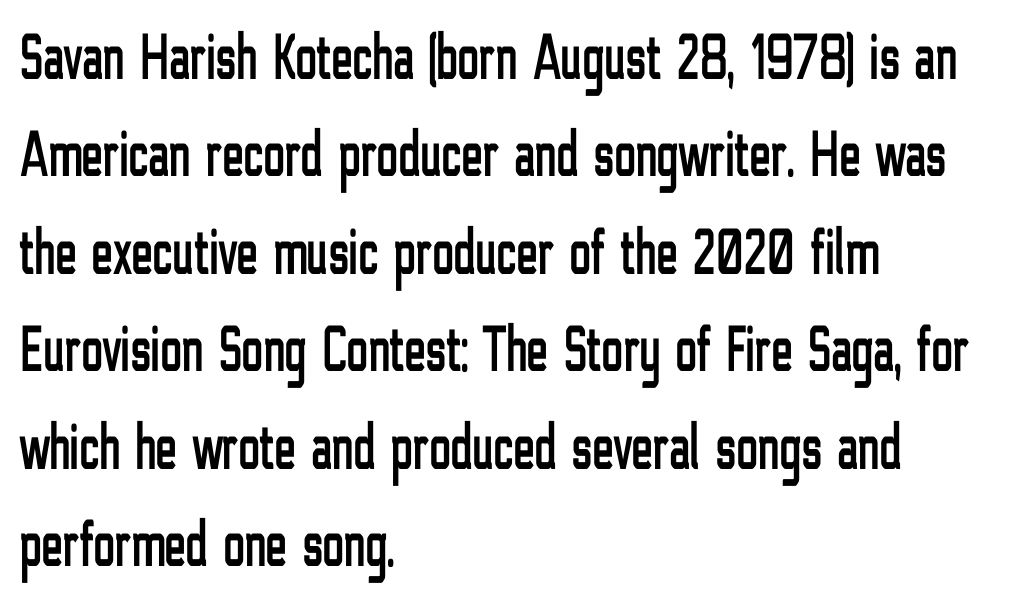
{"serif": "no", "italic": "no", "width": "condensed", "stroke_contrast": "low", "x_height": "medium", "monospaced": "no", "underline": "no", "align": "left", "line_spacing": "normal", "line_spacing_ratio": 1.5, "letter_spacing": "normal", "letter_spacing_em": 0.0, "glyph_px": 65}
